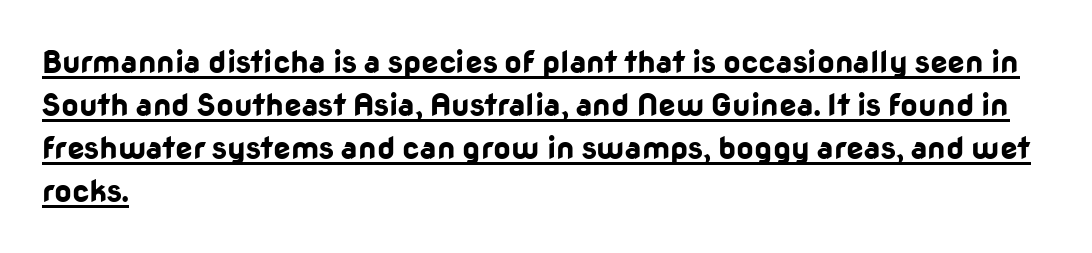
Check the space under the baseline: a stroke is drawn there. The letters are bold, with thick, heavy strokes. This sample keeps an unexceptional amount of space between lines. A typesetter would call this proportional, since set widths differ per character. Characters remain perfectly vertical along every line.
